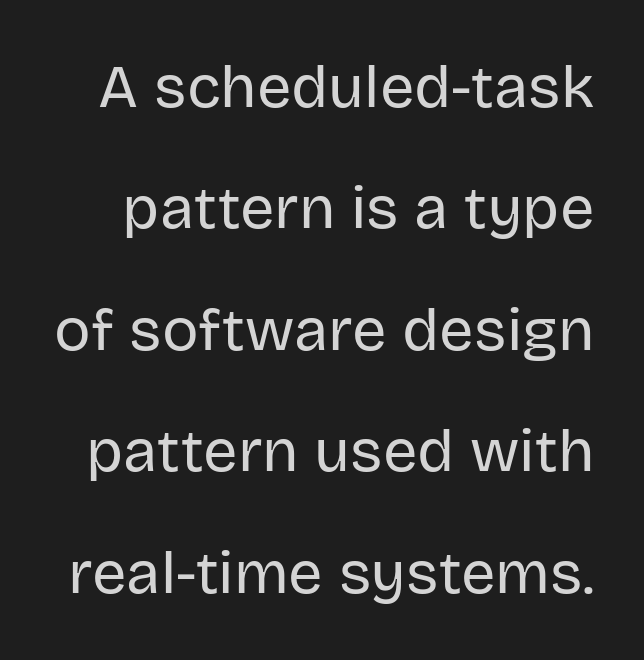
The glyphs in this specimen are sans serif. Vertical strokes here are truly vertical. A typesetter would call this leading open, well beyond the default. What stands out about the letter spacing? Nothing — it is the standard amount. The letters look calm and open, with moderate or lighter stems. Glance below the letters and you will spot only blank space.
